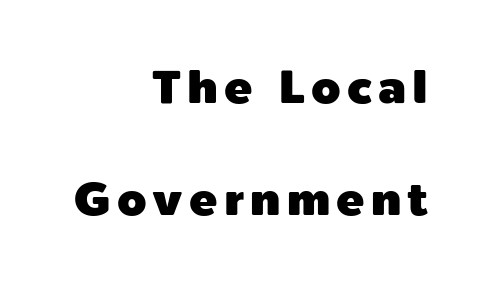
{"serif": "no", "italic": "no", "width": "normal", "x_height": "medium", "monospaced": "no", "underline": "no", "align": "right", "line_spacing": "loose", "line_spacing_ratio": 2.38, "glyph_px": 47}
